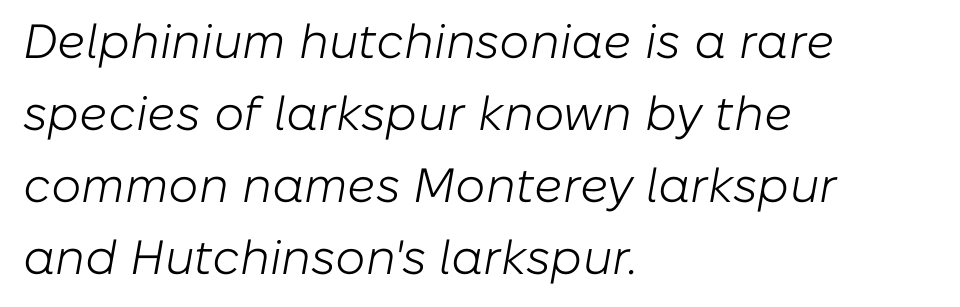
{"italic": "yes", "lean": "right", "slant_degrees": 10, "bold": "no", "weight": "light", "width": "normal", "stroke_contrast": "low", "x_height": "medium", "monospaced": "no", "underline": "no", "align": "left", "line_spacing": "normal", "line_spacing_ratio": 1.5, "letter_spacing": "normal", "letter_spacing_em": 0.0, "glyph_px": 48}
